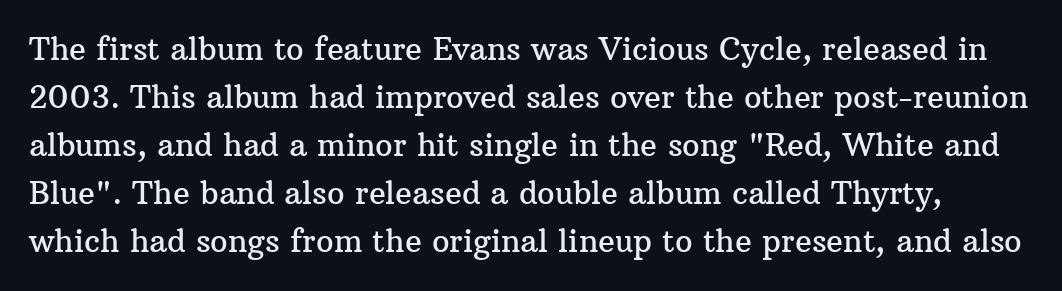
{"serif": "yes", "italic": "no", "width": "normal", "stroke_contrast": "medium", "x_height": "medium", "monospaced": "no", "underline": "no", "line_spacing": "normal", "line_spacing_ratio": 1.55, "letter_spacing": "normal", "letter_spacing_em": 0.0, "glyph_px": 31}
